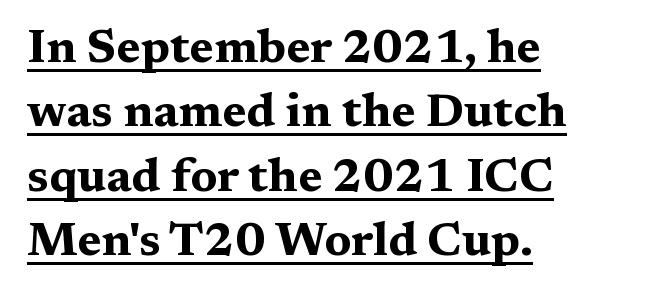
The image shows 47 px bold, wide serif type, upright; set left-aligned, normal line spacing (1.37x), normal letter spacing, underlined; medium stroke contrast and a medium x-height.
